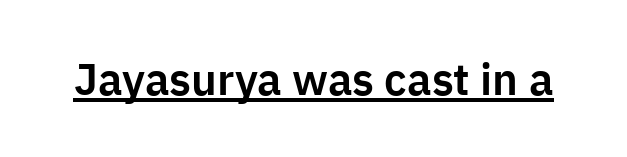
{"serif": "no", "italic": "no", "width": "normal", "stroke_contrast": "low", "x_height": "medium", "monospaced": "no", "underline": "yes", "letter_spacing": "normal", "letter_spacing_em": 0.0, "glyph_px": 44}
